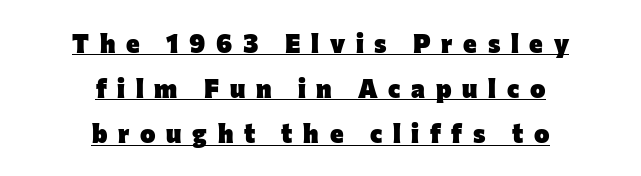
A rule runs beneath these lines of type. The face used here is rendered with a markedly widened letterfit. Tall strokes in this sample are plumb rather than angled. If you folded the block vertically in half, each line would mirror itself in length. Caption: bold face, heavy strokes.
